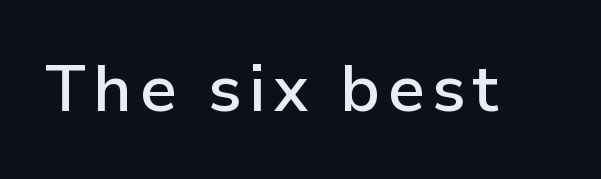
The image shows 65 px semibold sans-serif type, upright; set not underlined; low stroke contrast and a medium x-height.
